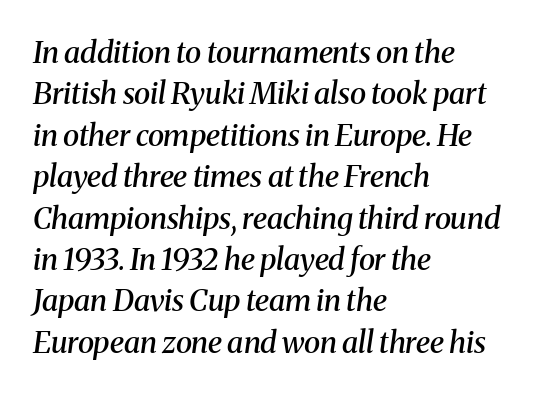
Q: Is the text bold? A: Semi-bold.
Q: Is the text italic (slanted)? A: Yes, it leans right by about 8 degrees.
Q: Is the typeface a serif or a sans-serif typeface? A: Serif.
Q: Is the text underlined? A: No.
Q: How is the paragraph aligned? A: Left-aligned.
Q: Is the spacing between letters normal or unusually wide? A: Normal.
Q: Is the spacing between lines tight, normal or loose? A: Normal.
Q: Width (condensed, normal, or wide)? A: Normal.
Q: Stroke contrast? A: Medium.
Q: x-height? A: Medium.
Q: Monospaced? A: No.
